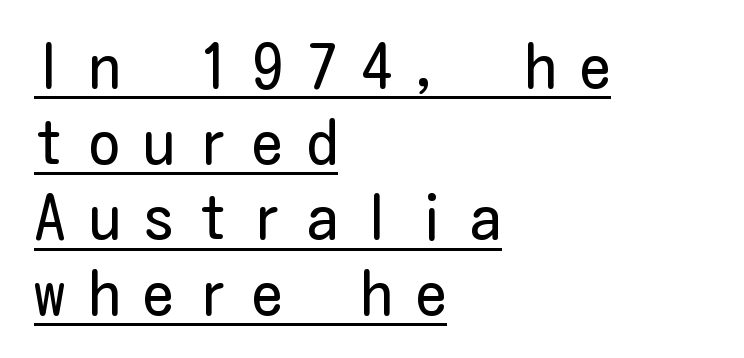
The typesetting does not lean heavy: it is not bold. Serif or sans? Sans — the stroke terminals are bare. Italic? Not at all — the glyphs are vertical. Horizontally, the lines are justified to the leading edge only. The rendering inserts visible extra space after every character. The glyphs are accompanied by a horizontal stroke just below them.
